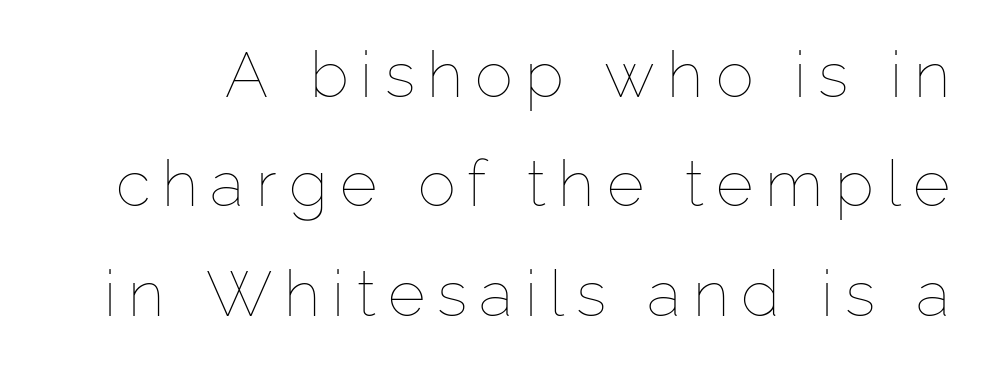
The image shows 64 px thin type, upright; set line spacing 1.71x, not underlined; low stroke contrast and a medium x-height.
